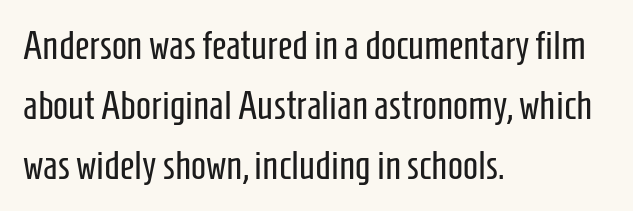
The designer went with a sans here, leaving each stem footless. Posture: upright roman. Stem width sits at or under what a default text font uses. The zone under the glyphs is completely vacant. Is the block centered? No — it sits flush against the left margin. Observe the ordinary spacing: letters are neighbours, not strangers.
